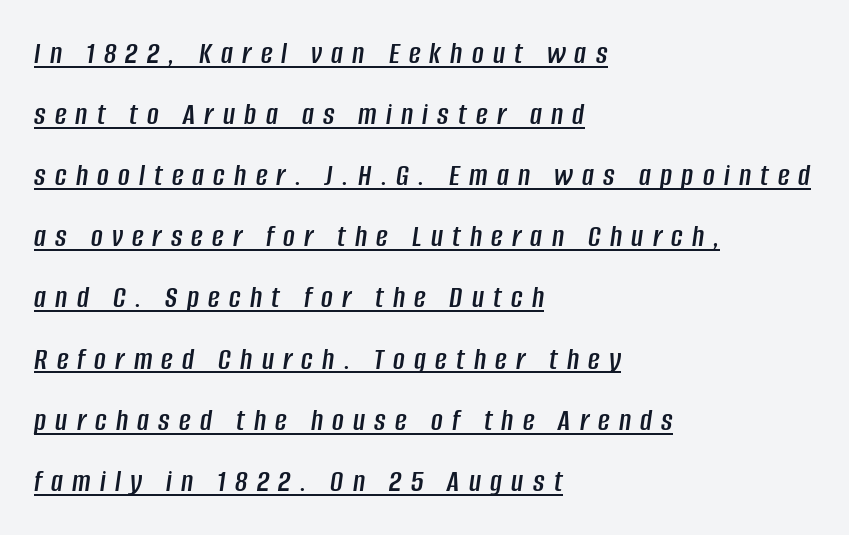
Q: Is the text italic (slanted)? A: Yes, it leans right by about 8 degrees.
Q: Is the text underlined? A: Yes.
Q: How is the paragraph aligned? A: Left-aligned.
Q: Is the spacing between letters normal or unusually wide? A: Unusually wide.
Q: Is the spacing between lines tight, normal or loose? A: Loose.
Q: Width (condensed, normal, or wide)? A: Condensed.
Q: Stroke contrast? A: Low.
Q: x-height? A: Large.
Q: Monospaced? A: No.
